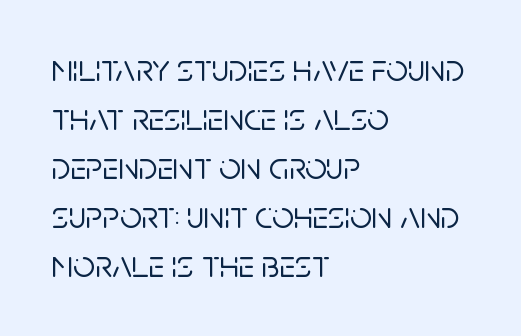
Are there feet on the stems? There aren't — it's a sans. These lines sit exactly where default settings would place them. Has an underline been added? It has not. The tracking reads as untouched default to a designer's eye. These lines were composed using upright roman letters. Which margin do the lines hug? The left one — the right edge is uneven.
